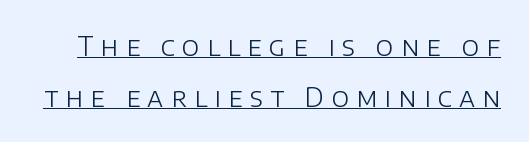
{"italic": "no", "bold": "no", "underline": "yes", "line_spacing": "loose", "line_spacing_ratio": 1.96, "letter_spacing": "wide", "letter_spacing_em": 0.28, "glyph_px": 26}
